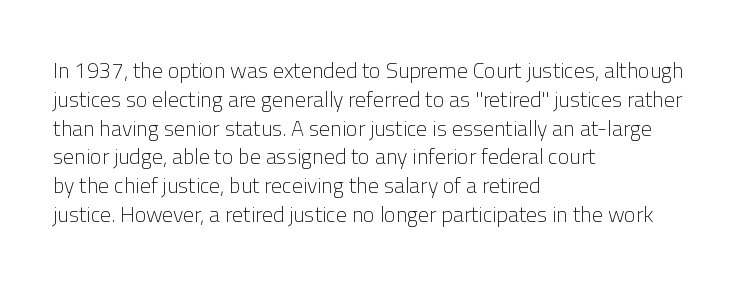
No extra ink here — the face is not bold. The ragged edge is on the right, which tells us the setting is flush left. Decoration check: the copy has no underline. Between one letter and the next there's only the usual sliver of space. No italicization has been applied; the sample stays upright. Successive baselines arrive at the customary interval.
